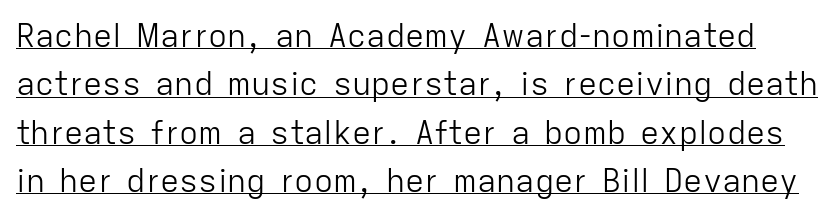
The image shows 32 px light sans-serif type, upright; set normal line spacing (1.51x), normal letter spacing, underlined; low stroke contrast and a medium x-height.
